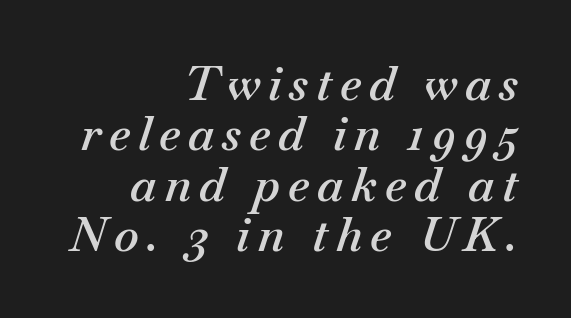
Q: Is the text bold? A: Semi-bold.
Q: Is the text italic (slanted)? A: Yes, it leans right by about 18 degrees.
Q: Is the text underlined? A: No.
Q: How is the paragraph aligned? A: Right-aligned.
Q: Is the spacing between lines tight, normal or loose? A: Tight.
Q: Width (condensed, normal, or wide)? A: Normal.
Q: Stroke contrast? A: Medium.
Q: x-height? A: Small.
Q: Monospaced? A: No.
